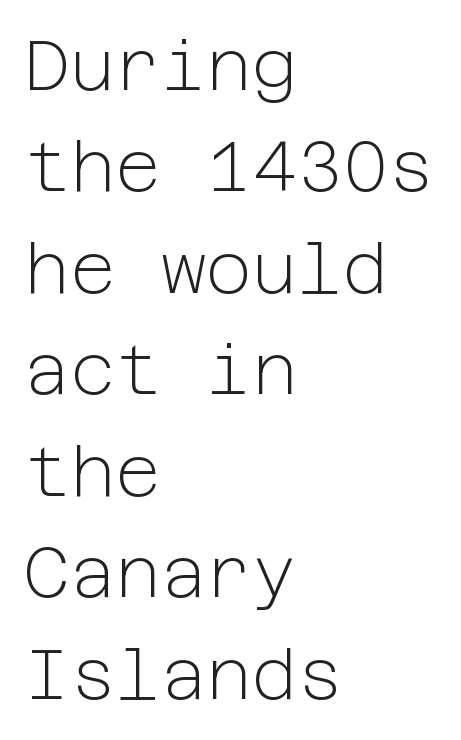
{"serif": "no", "italic": "no", "bold": "no", "weight": "light", "width": "normal", "stroke_contrast": "low", "x_height": "medium", "underline": "no", "align": "left", "line_spacing": "normal", "line_spacing_ratio": 1.45, "letter_spacing": "normal", "letter_spacing_em": 0.0, "glyph_px": 70}
